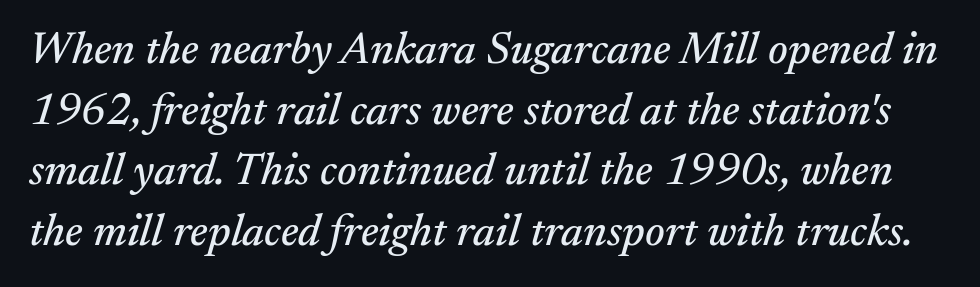
The image shows 45 px serif type, italic (leaning right); set normal line spacing (1.35x), normal letter spacing, not underlined; medium stroke contrast and a small x-height.
